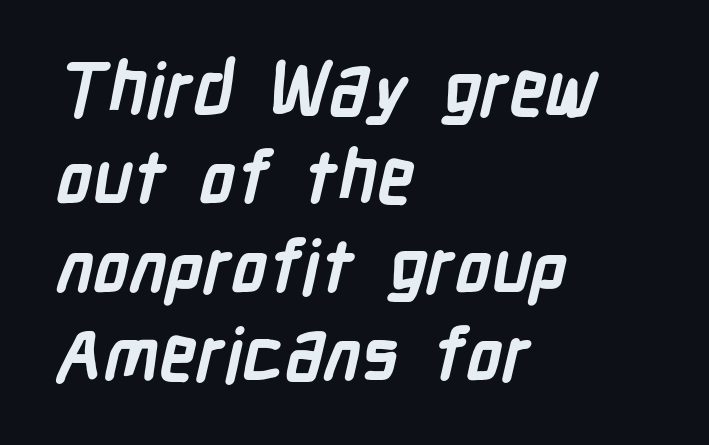
Q: Is the text bold? A: Yes.
Q: Is the typeface a serif or a sans-serif typeface? A: Sans-serif.
Q: Is the text underlined? A: No.
Q: How is the paragraph aligned? A: Left-aligned.
Q: Is the spacing between letters normal or unusually wide? A: Normal.
Q: Width (condensed, normal, or wide)? A: Condensed.
Q: Stroke contrast? A: Low.
Q: x-height? A: Medium.
Q: Monospaced? A: No.
